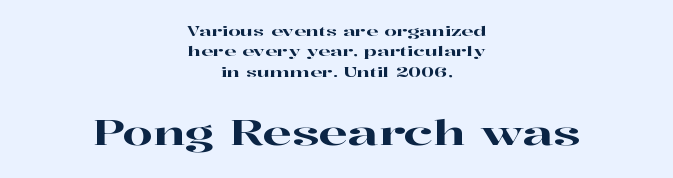
{"serif": "yes", "italic": "no", "width": "wide", "stroke_contrast": "high", "x_height": "medium", "monospaced": "no", "underline": "no", "align": "center", "line_spacing": "normal", "line_spacing_ratio": 1.45, "letter_spacing": "normal", "letter_spacing_em": 0.0, "larger_block": "second", "size_ratio": 2.43, "glyph_px": 34}
